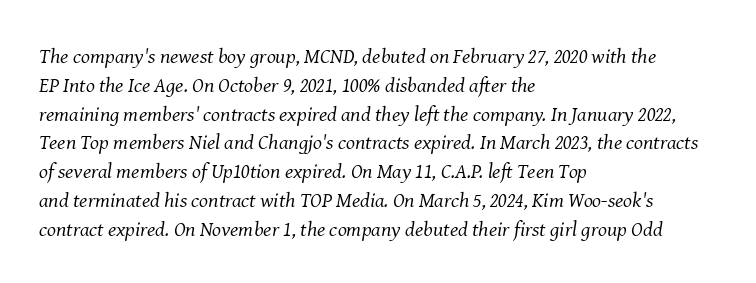
{"italic": "yes", "lean": "right", "slant_degrees": 8, "bold": "no", "underline": "no", "align": "left", "line_spacing": "normal", "line_spacing_ratio": 1.37, "letter_spacing": "normal", "letter_spacing_em": 0.0, "glyph_px": 21}
